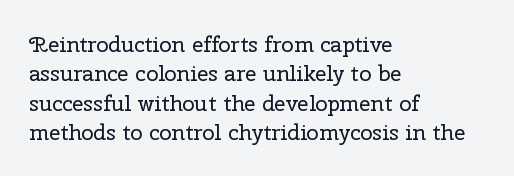
The image shows 22 px text type, upright; set left-aligned, normal line spacing (1.33x), normal letter spacing, not underlined.
